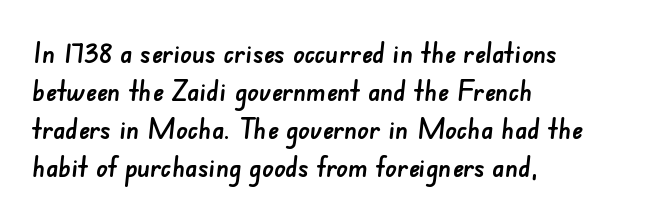
The image shows 29 px sans-serif type; set left-aligned, normal line spacing (1.31x), normal letter spacing, not underlined; low stroke contrast and a small x-height.
